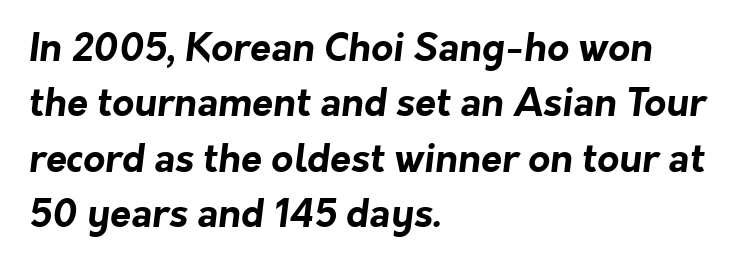
Q: Is the text bold? A: Yes.
Q: Is the typeface a serif or a sans-serif typeface? A: Sans-serif.
Q: Is the text underlined? A: No.
Q: How is the paragraph aligned? A: Left-aligned.
Q: Is the spacing between letters normal or unusually wide? A: Normal.
Q: Is the spacing between lines tight, normal or loose? A: Normal.
Q: Width (condensed, normal, or wide)? A: Normal.
Q: Stroke contrast? A: Low.
Q: x-height? A: Medium.
Q: Monospaced? A: No.
